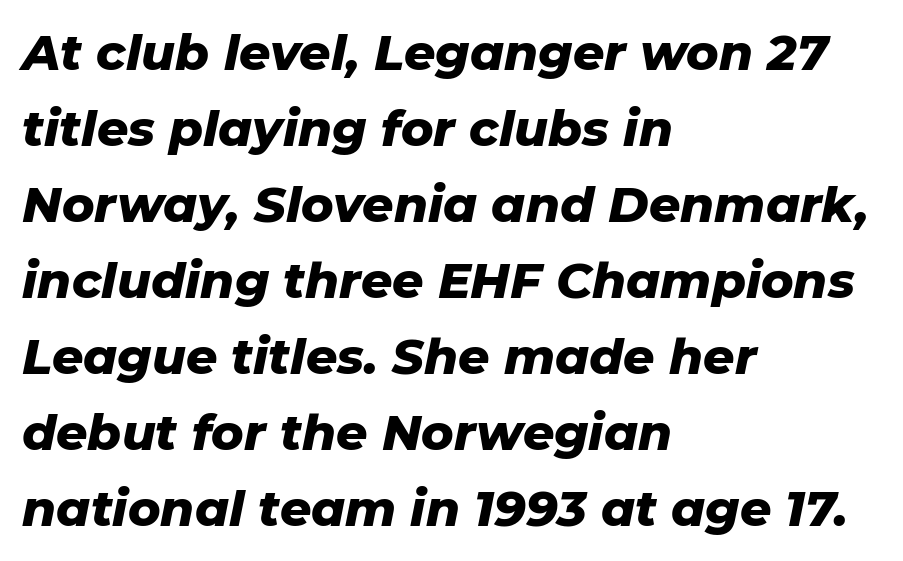
These lines are rendered in a variable-pitch font. A student would call this left alignment; a typographer would say flush left, rag right. The typography opts for an oblique posture over an upright one. A bare baseline throughout the passage. The lines sit at an ordinary, default distance from one another. Heavy, bold letterforms.
